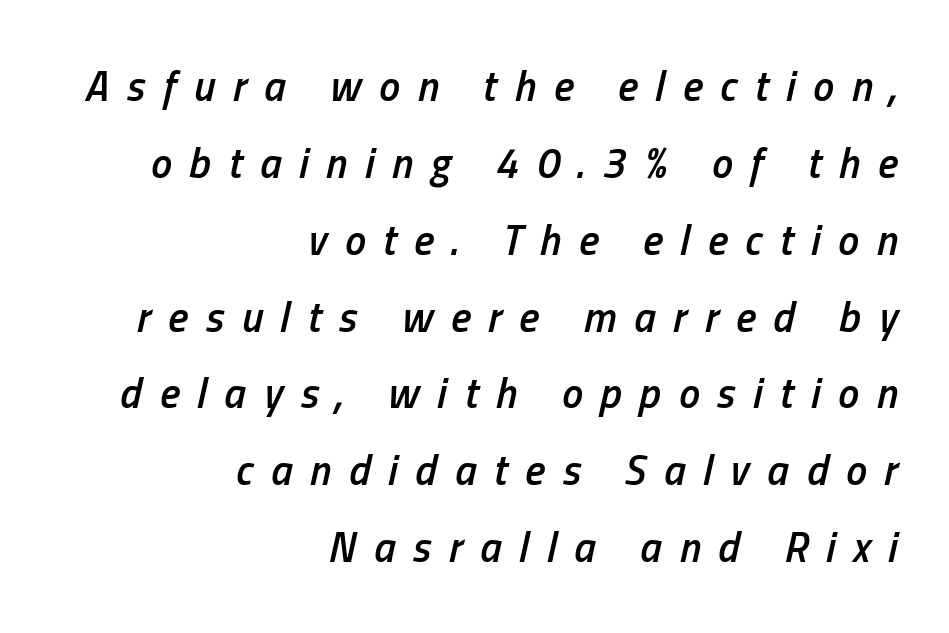
The image shows 42 px semibold, condensed type, italic (leaning right); set right-aligned, line spacing 1.83x, unusually wide letter spacing (+0.42 em), not underlined; low stroke contrast and a medium x-height.
